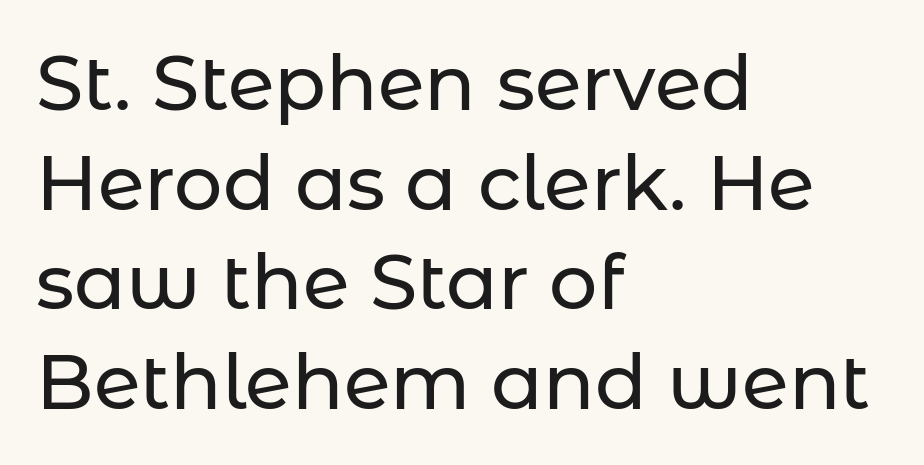
Q: Is the text italic (slanted)? A: No, it is upright.
Q: Is the typeface a serif or a sans-serif typeface? A: Sans-serif.
Q: Is the text underlined? A: No.
Q: How is the paragraph aligned? A: Left-aligned.
Q: Is the spacing between letters normal or unusually wide? A: Normal.
Q: Is the spacing between lines tight, normal or loose? A: Normal.
Q: Width (condensed, normal, or wide)? A: Normal.
Q: Stroke contrast? A: Low.
Q: x-height? A: Medium.
Q: Monospaced? A: No.
